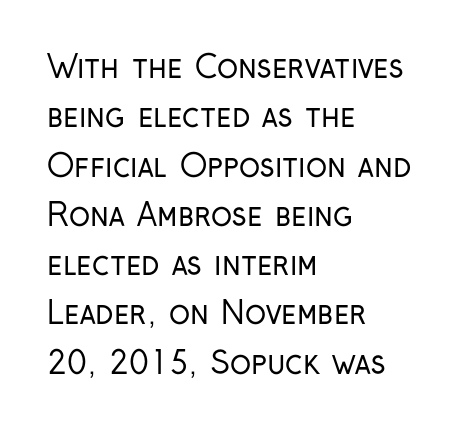
The image shows 31 px regular-weight, condensed sans-serif type, upright; set left-aligned, normal line spacing (1.59x), normal letter spacing, not underlined; low stroke contrast and a medium x-height.
